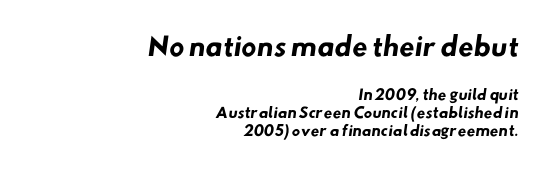
Caption: upper text group enlarged, lower text group reduced. Standard letterfit; no display-style spreading of the glyphs. A student would call this right alignment; a typographer would say flush right, rag left. Thick stems and heavy bowls — unmistakably bold.
